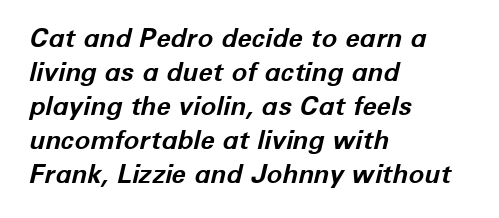
These lines were composed using italics. The gap between lines stays unmarked. A student would call this left alignment; a typographer would say flush left, rag right. The typesetting leans heavy: a genuine bold. Letter spacing: default.
